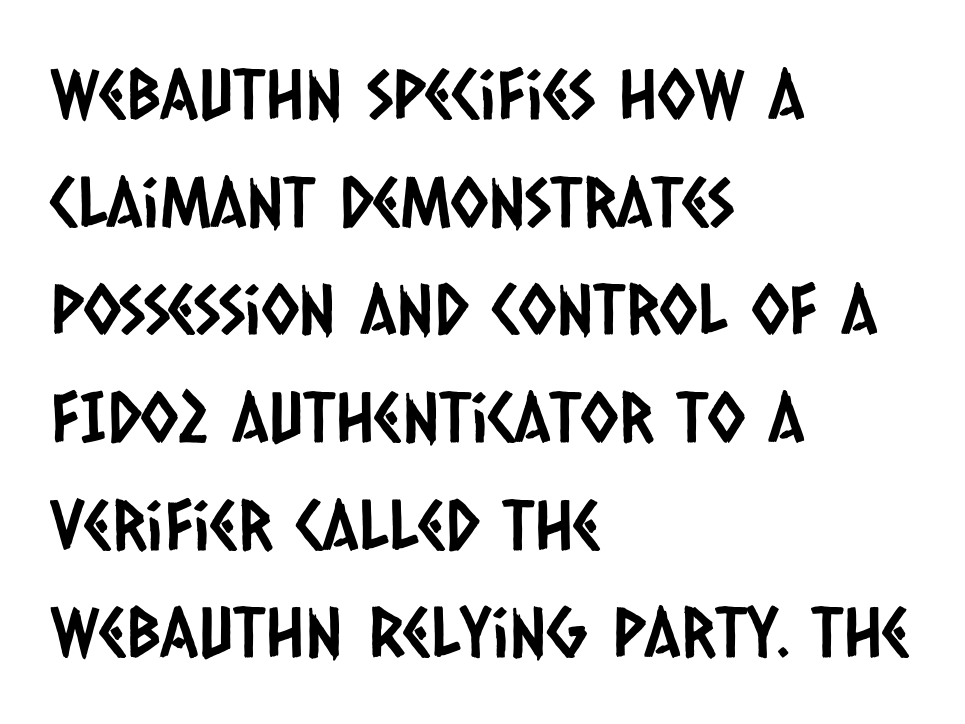
Think of a printed novel: that variable character pitch is what you see here. Horizontal bands of white between lines are of average thickness. Note: no serifs on the glyphs. A clean baseline with only descenders dipping below it. Look at the tracking — it's just the regular setting, nothing added.
